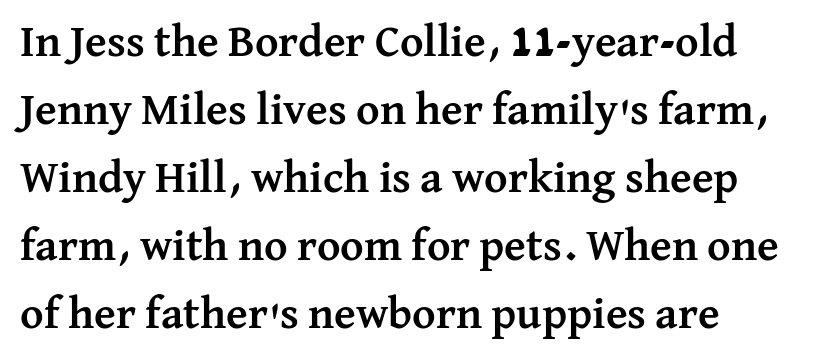
The image shows 45 px semibold serif type, upright; set left-aligned, normal line spacing (1.51x), normal letter spacing, not underlined; medium stroke contrast and a medium x-height.
